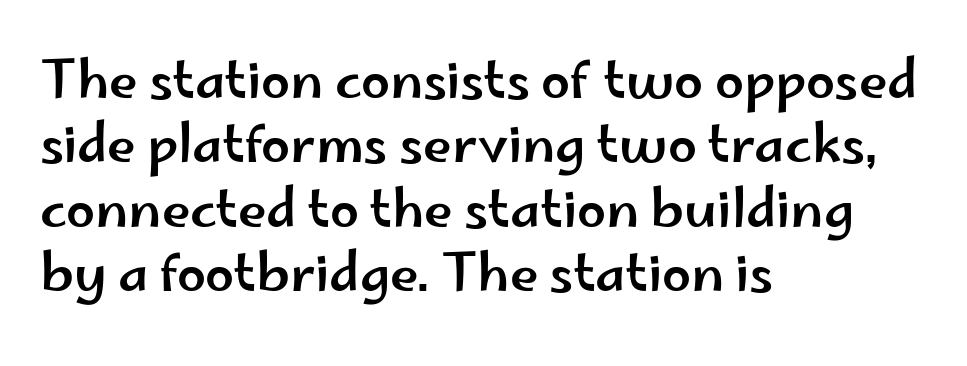
Q: Is the text italic (slanted)? A: No, it is upright.
Q: Is the typeface a serif or a sans-serif typeface? A: Sans-serif.
Q: Is the text underlined? A: No.
Q: How is the paragraph aligned? A: Left-aligned.
Q: Is the spacing between letters normal or unusually wide? A: Normal.
Q: Width (condensed, normal, or wide)? A: Wide.
Q: Stroke contrast? A: Low.
Q: x-height? A: Small.
Q: Monospaced? A: No.
